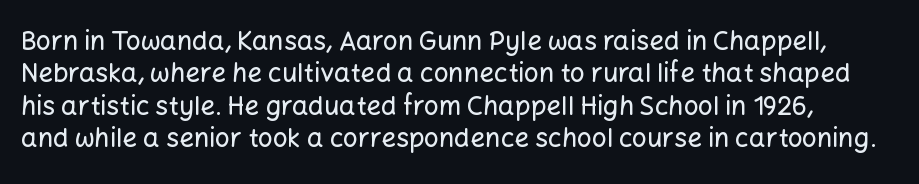
{"italic": "no", "underline": "no", "line_spacing": "normal", "line_spacing_ratio": 1.25, "letter_spacing": "normal", "letter_spacing_em": 0.0, "glyph_px": 26}
